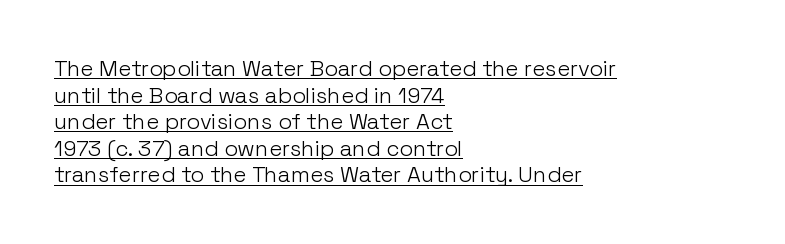
Q: Is the text bold? A: No.
Q: Is the text italic (slanted)? A: No, it is upright.
Q: Is the text underlined? A: Yes.
Q: How is the paragraph aligned? A: Left-aligned.
Q: Is the spacing between letters normal or unusually wide? A: Normal.
